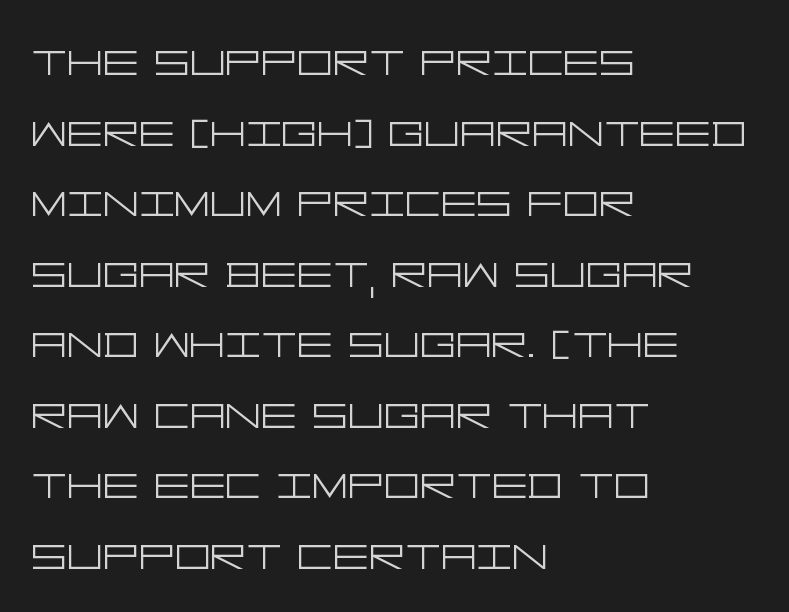
The image shows 56 px light, wide sans-serif type, upright; set left-aligned, normal line spacing (1.26x), normal letter spacing, not underlined; low stroke contrast and a large x-height.
